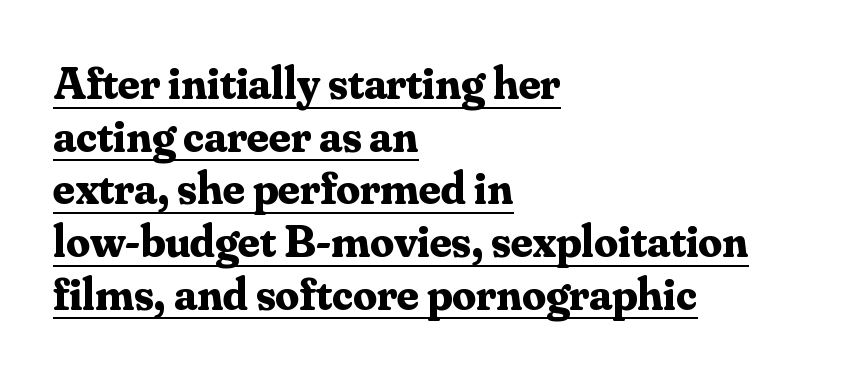
What's the leading like? Squeezed, with rows nearly overlapping. The designer went with a serif here, giving each stem small feet. Thick stems and heavy bowls — unmistakably bold. Each letter keeps its own natural width here, so spacing adapts to shape. Every row of glyphs begins at an identical x-position on the left.
